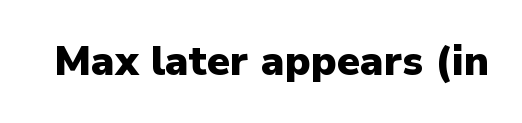
Q: Is the text bold? A: Yes.
Q: Is the text italic (slanted)? A: No, it is upright.
Q: Is the typeface a serif or a sans-serif typeface? A: Sans-serif.
Q: Is the text underlined? A: No.
Q: Is the spacing between letters normal or unusually wide? A: Normal.
Q: Width (condensed, normal, or wide)? A: Normal.
Q: Stroke contrast? A: Low.
Q: x-height? A: Medium.
Q: Monospaced? A: No.
